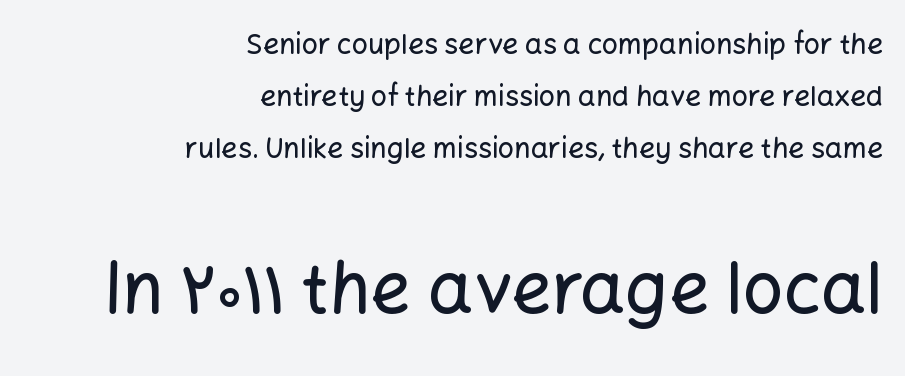
The passage shown is typed in a proportional face where columns would drift. Standard letterfit; no display-style spreading of the glyphs. Serif or sans? Sans — the stroke terminals are bare. Every row of glyphs terminates at an identical x-position on the right. Character size in the trailing block exceeds that of the leading block. Do the letters lean? They stand straight.
